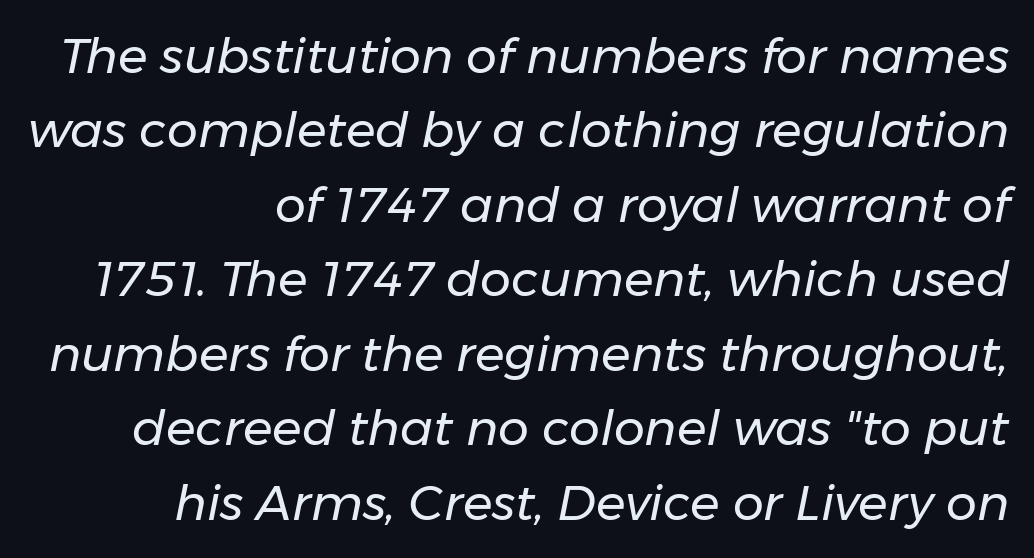
The image shows 49 px regular-weight type, italic (leaning right); set right-aligned, normal line spacing (1.52x), normal letter spacing, not underlined; low stroke contrast and a medium x-height.
